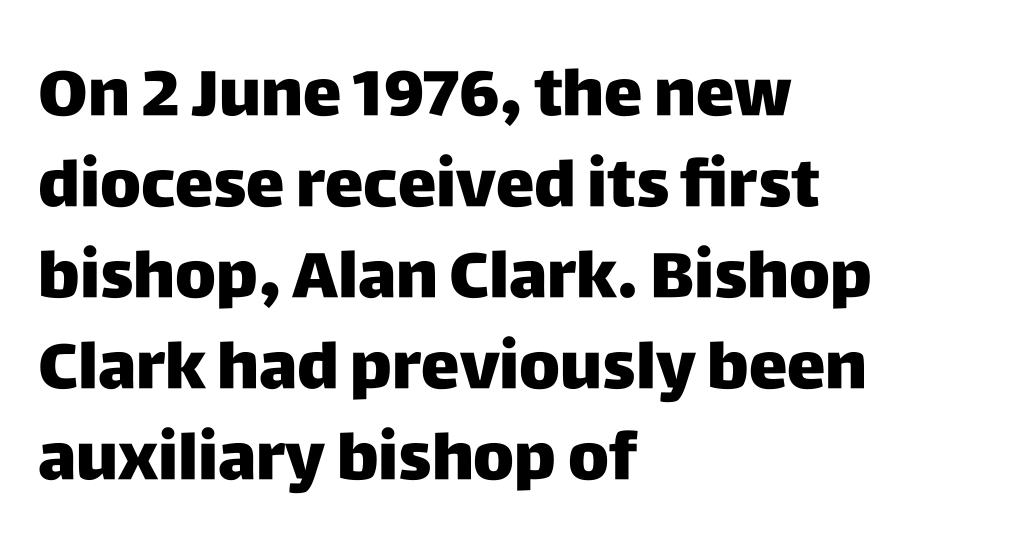
{"serif": "no", "italic": "no", "bold": "yes", "weight": "heavy", "width": "normal", "stroke_contrast": "low", "x_height": "large", "monospaced": "no", "underline": "no", "align": "left", "line_spacing": "normal", "line_spacing_ratio": 1.4, "letter_spacing": "normal", "letter_spacing_em": 0.0, "glyph_px": 65}
